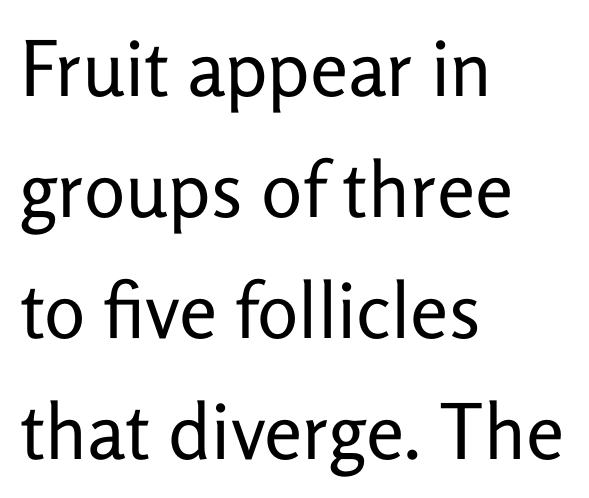
The image shows 77 px regular-weight sans-serif type, upright; set left-aligned, normal line spacing (1.57x), normal letter spacing, not underlined; low stroke contrast and a medium x-height.
